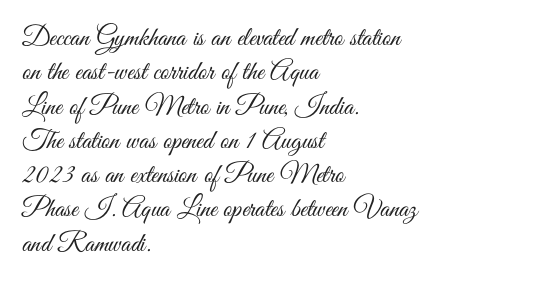
{"bold": "no", "underline": "no", "align": "left", "line_spacing": "normal", "line_spacing_ratio": 1.27, "letter_spacing": "normal", "letter_spacing_em": 0.0, "glyph_px": 27}
